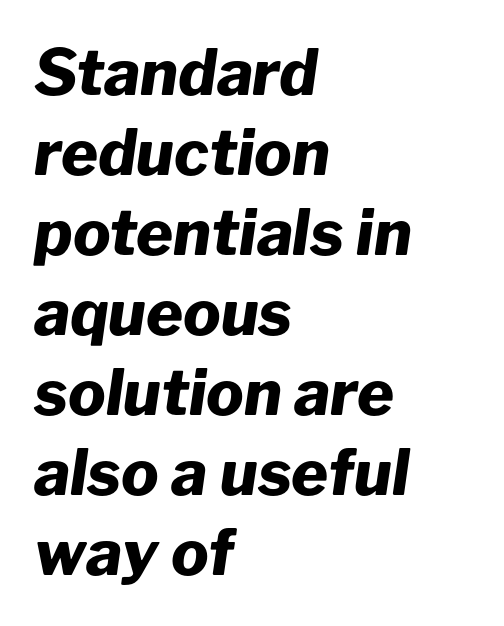
The image shows 63 px heavy type, italic (leaning right); set left-aligned, normal line spacing (1.27x), normal letter spacing, not underlined; low stroke contrast and a medium x-height.
